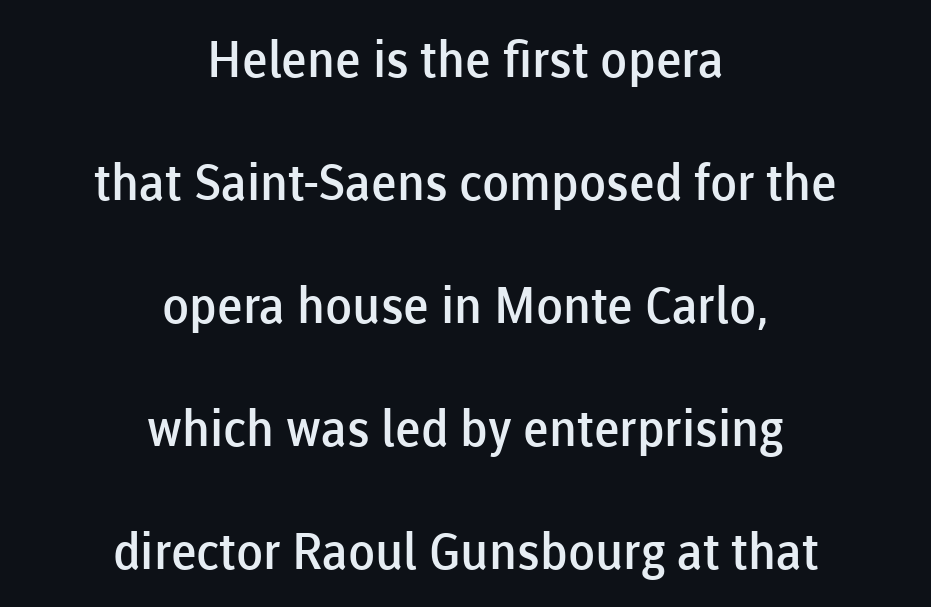
Unmarked baselines from the first word to the last. The passage is arranged like a title page — every line centered. Caption: semibold face, moderately heavy strokes. The block of text is sparse from top to bottom, with ample space between rows.
